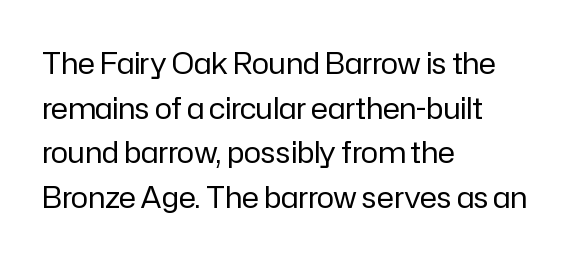
You could not count columns in this text — the font is proportionally spaced. The space directly below the letters is spotless. Compared with a centered layout, this one pins lines to the left instead. The font family rendered here belongs to the sans-serif group.
